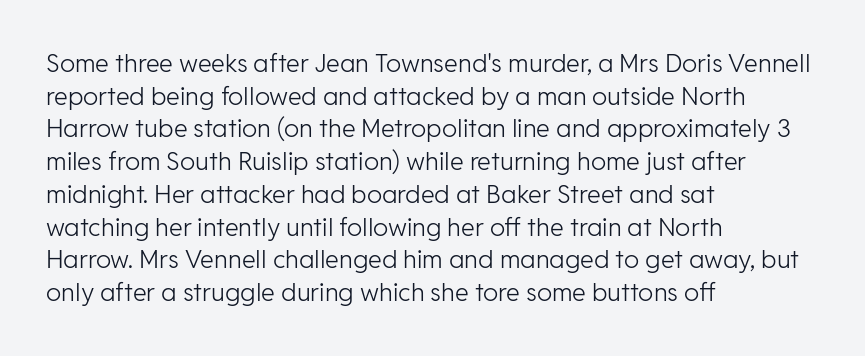
{"italic": "no", "bold": "no", "underline": "no", "align": "left", "line_spacing": "normal", "line_spacing_ratio": 1.31, "letter_spacing": "normal", "letter_spacing_em": 0.0, "glyph_px": 25}
